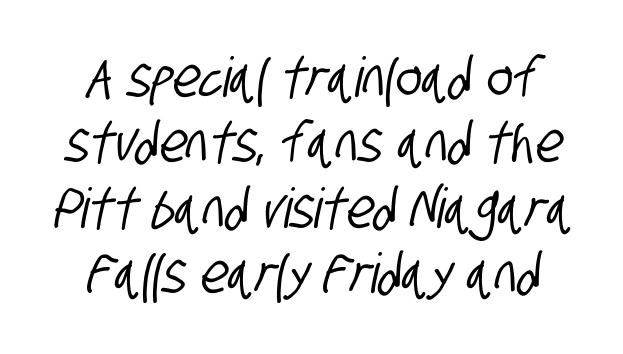
The image shows 55 px condensed sans-serif type; set line spacing 1.19x, normal letter spacing, not underlined; low stroke contrast and a large x-height.
